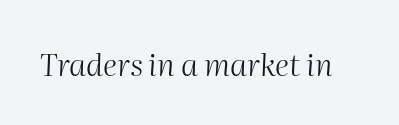
Q: Is the text bold? A: No.
Q: Is the text italic (slanted)? A: Yes, it leans right by about 2 degrees.
Q: Is the text underlined? A: No.
Q: Is the spacing between letters normal or unusually wide? A: Normal.
Q: Width (condensed, normal, or wide)? A: Normal.
Q: Stroke contrast? A: Medium.
Q: x-height? A: Medium.
Q: Monospaced? A: No.
